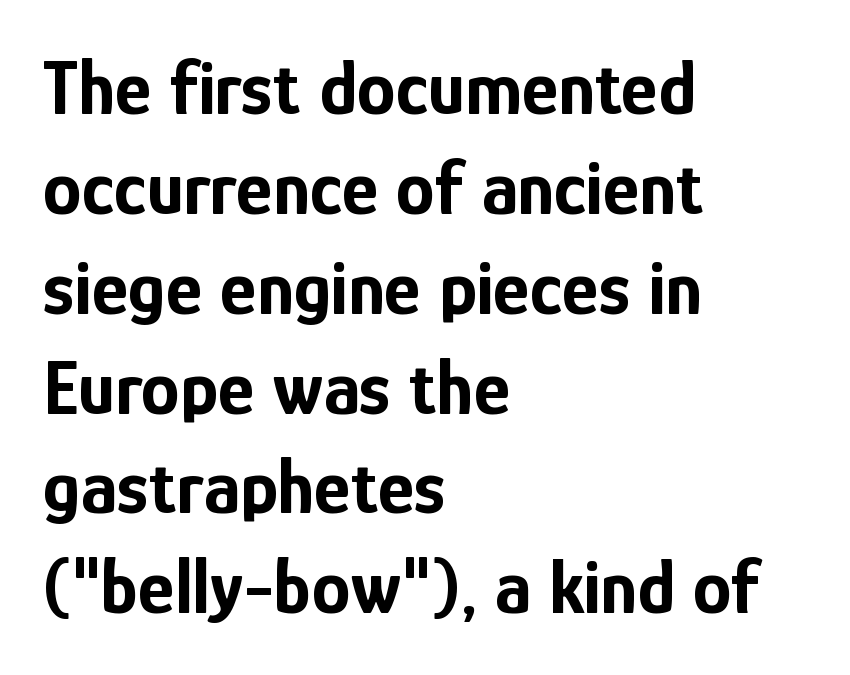
Q: Is the text bold? A: Yes.
Q: Is the text italic (slanted)? A: No, it is upright.
Q: Is the typeface a serif or a sans-serif typeface? A: Sans-serif.
Q: Is the text underlined? A: No.
Q: How is the paragraph aligned? A: Left-aligned.
Q: Is the spacing between letters normal or unusually wide? A: Normal.
Q: Is the spacing between lines tight, normal or loose? A: Normal.
Q: Width (condensed, normal, or wide)? A: Condensed.
Q: Stroke contrast? A: Low.
Q: x-height? A: Medium.
Q: Monospaced? A: No.
